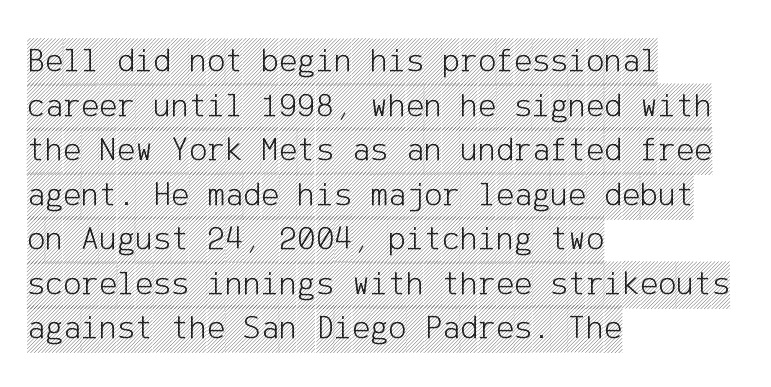
{"italic": "no", "width": "condensed", "x_height": "large", "underline": "no", "align": "left", "line_spacing": "normal", "line_spacing_ratio": 1.31, "letter_spacing": "normal", "letter_spacing_em": 0.0, "glyph_px": 34}
